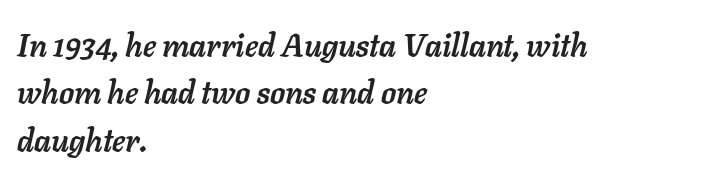
The paragraph has a hard left edge and a soft right edge. The specimen reads as italic at a glance. The passage shown is typed in a proportional face where columns would drift. How heavy is the stroke? Heavy — this is a bold. The zone under the glyphs is completely vacant.
